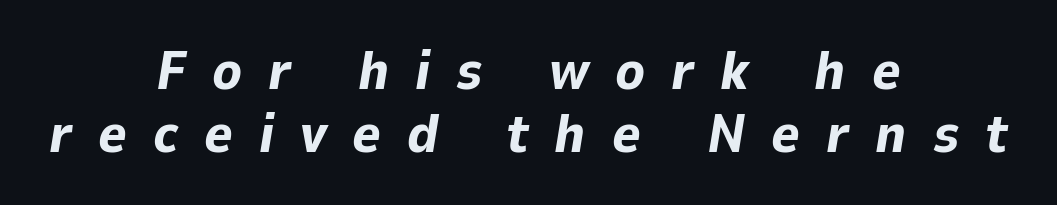
{"italic": "yes", "lean": "right", "slant_degrees": 9, "bold": "yes", "weight": "bold", "width": "normal", "stroke_contrast": "low", "x_height": "medium", "monospaced": "no", "underline": "no", "align": "center", "line_spacing": "tight", "line_spacing_ratio": 1.14, "letter_spacing": "wide", "letter_spacing_em": 0.47, "glyph_px": 55}
